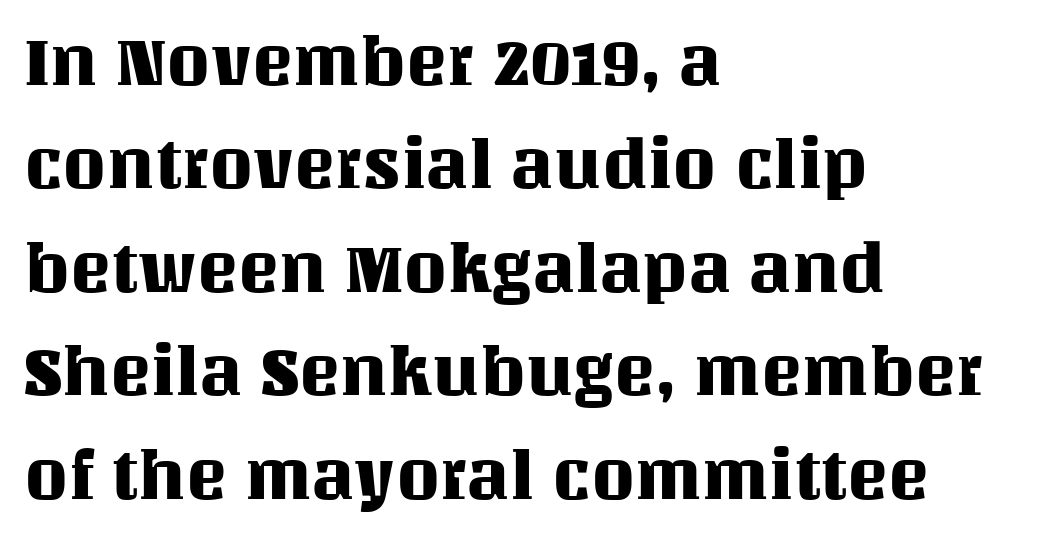
Type without underlining. Note the varied advance widths — an 'i' is clearly narrower than an 'm'. Interline gaps are of average width in this sample. Words appear dense and cohesive because spacing is normal. The lettering holds an erect, upright posture throughout. Compared with a centered layout, this one pins lines to the left instead.
